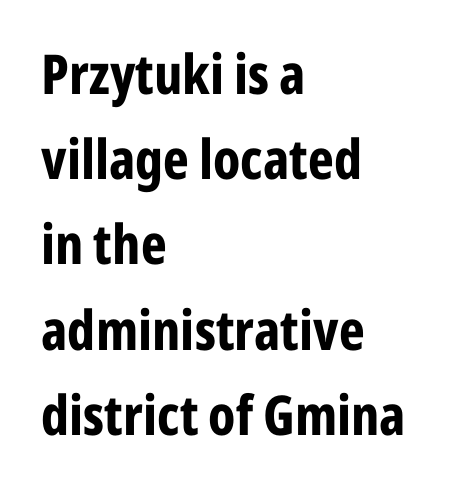
Q: Is the text bold? A: Yes.
Q: Is the text italic (slanted)? A: No, it is upright.
Q: Is the typeface a serif or a sans-serif typeface? A: Sans-serif.
Q: Is the text underlined? A: No.
Q: How is the paragraph aligned? A: Left-aligned.
Q: Is the spacing between letters normal or unusually wide? A: Normal.
Q: Is the spacing between lines tight, normal or loose? A: Normal.
Q: Width (condensed, normal, or wide)? A: Condensed.
Q: Stroke contrast? A: Low.
Q: x-height? A: Medium.
Q: Monospaced? A: No.
